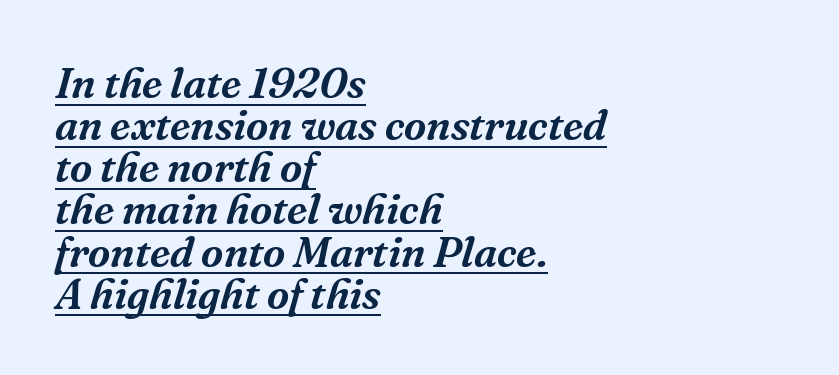
{"serif": "yes", "italic": "yes", "lean": "right", "slant_degrees": 16, "width": "normal", "stroke_contrast": "medium", "x_height": "medium", "monospaced": "no", "underline": "yes", "align": "left", "line_spacing": "tight", "line_spacing_ratio": 0.98, "letter_spacing": "normal", "letter_spacing_em": 0.0, "glyph_px": 43}
